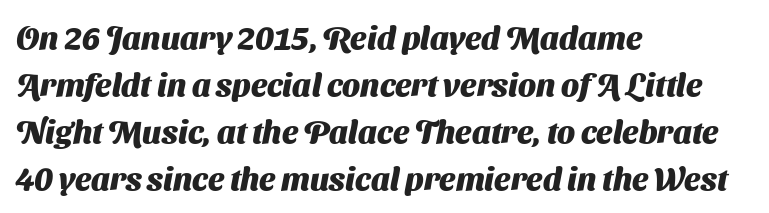
A typesetter would label this face a sans. Any mark beneath the type? The region is blank. Line spacing here is normal. These lines are set flush left with a ragged right edge. Each letter keeps its own natural width here, so spacing adapts to shape. These lines keep a tight, regular rhythm from letter to letter.
